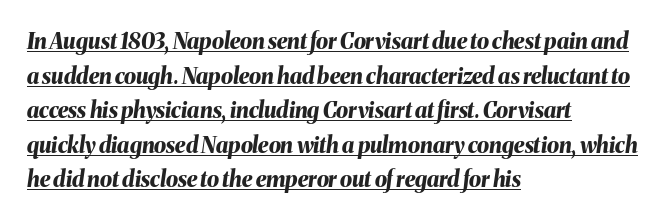
The image shows 22 px bold type, italic (leaning right); set left-aligned, normal line spacing (1.57x), normal letter spacing, underlined.
